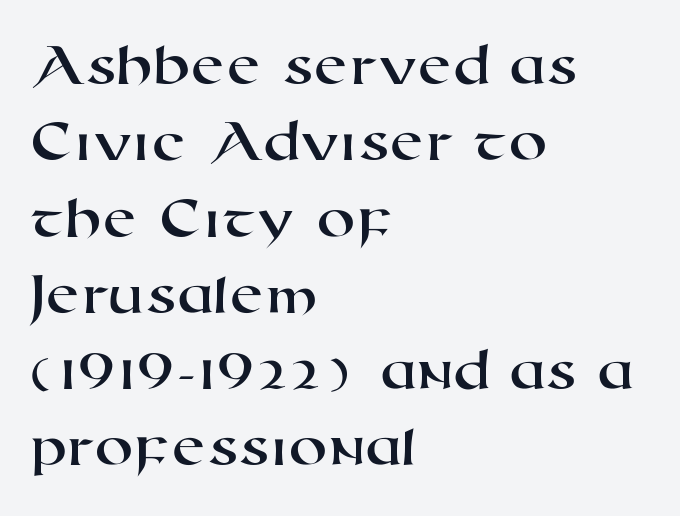
{"serif": "no", "width": "wide", "stroke_contrast": "high", "x_height": "medium", "monospaced": "no", "underline": "no", "align": "left", "line_spacing_ratio": 1.23, "letter_spacing": "normal", "letter_spacing_em": 0.0, "glyph_px": 62}
